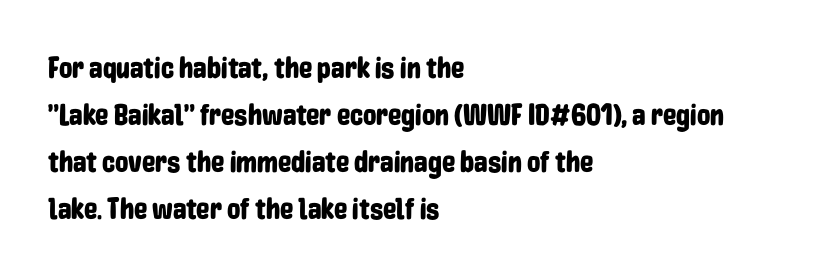
Q: Is the text italic (slanted)? A: No, it is upright.
Q: Is the typeface a serif or a sans-serif typeface? A: Sans-serif.
Q: Is the text underlined? A: No.
Q: How is the paragraph aligned? A: Left-aligned.
Q: Is the spacing between letters normal or unusually wide? A: Normal.
Q: Is the spacing between lines tight, normal or loose? A: Normal.
Q: Width (condensed, normal, or wide)? A: Condensed.
Q: Stroke contrast? A: Low.
Q: x-height? A: Medium.
Q: Monospaced? A: No.
